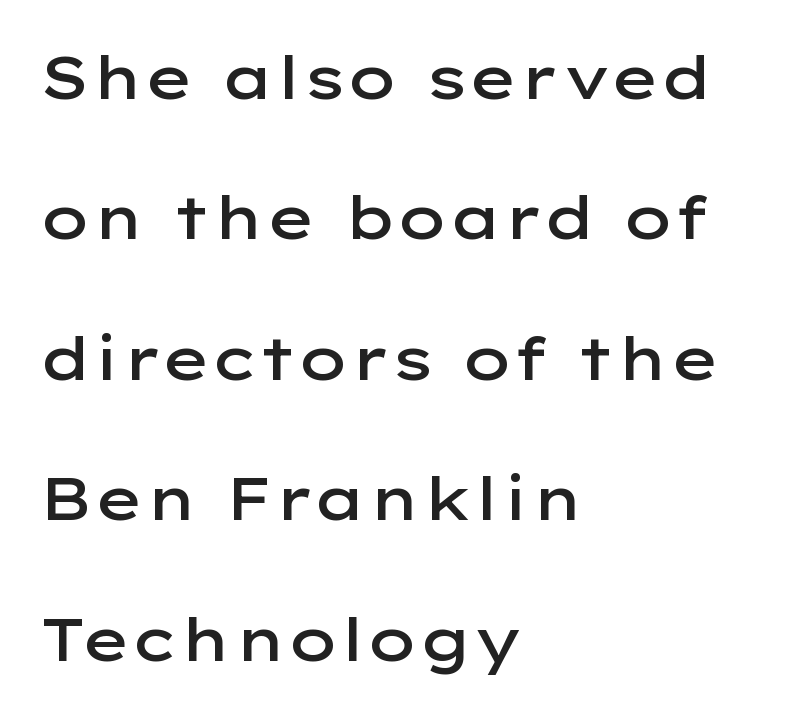
Line spacing here is loose. This is the regular roman posture of the typeface. The glyphs in this specimen are sans serif. A typesetter would call this proportional, since set widths differ per character. Nobody touched the tracking dial on this one. The lines are quadded left.
